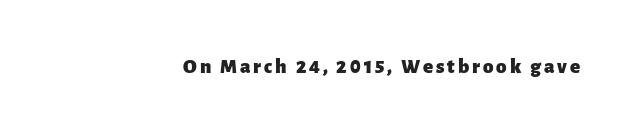
Q: Is the text bold? A: Yes.
Q: Is the text italic (slanted)? A: No, it is upright.
Q: Is the text underlined? A: No.
